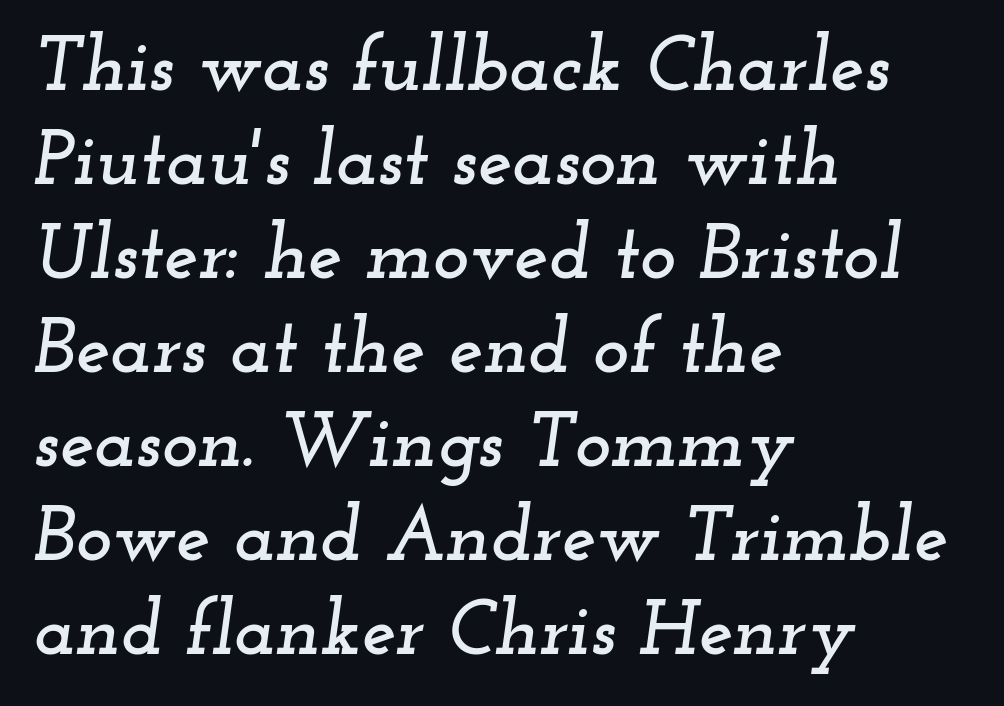
Words float on clear page, feet unadorned. All the whitespace from short lines collects on the right. Italic: yes, the glyphs are oblique. These lines are rendered in a variable-pitch font. The face used here is rendered with its standard letterfit.
